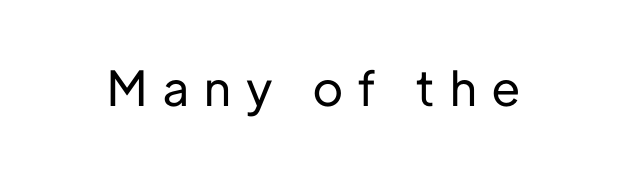
The image shows 48 px sans-serif type, upright; set unusually wide letter spacing (+0.33 em), not underlined; low stroke contrast and a medium x-height.
